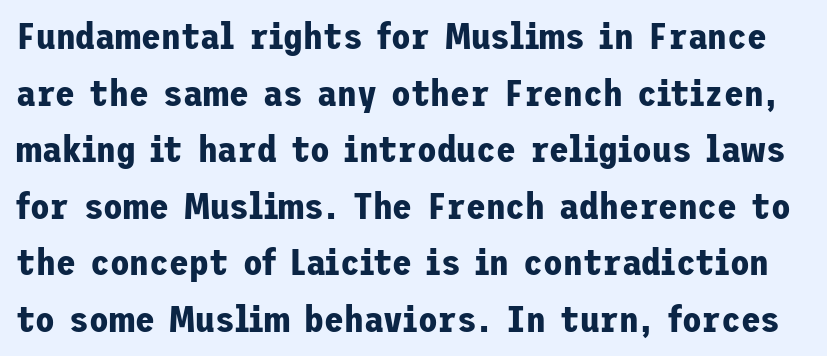
Q: Is the text bold? A: Yes.
Q: Is the text italic (slanted)? A: No, it is upright.
Q: Is the typeface a serif or a sans-serif typeface? A: Sans-serif.
Q: Is the text underlined? A: No.
Q: Is the spacing between letters normal or unusually wide? A: Normal.
Q: Is the spacing between lines tight, normal or loose? A: Normal.
Q: Width (condensed, normal, or wide)? A: Normal.
Q: Stroke contrast? A: Low.
Q: x-height? A: Medium.
